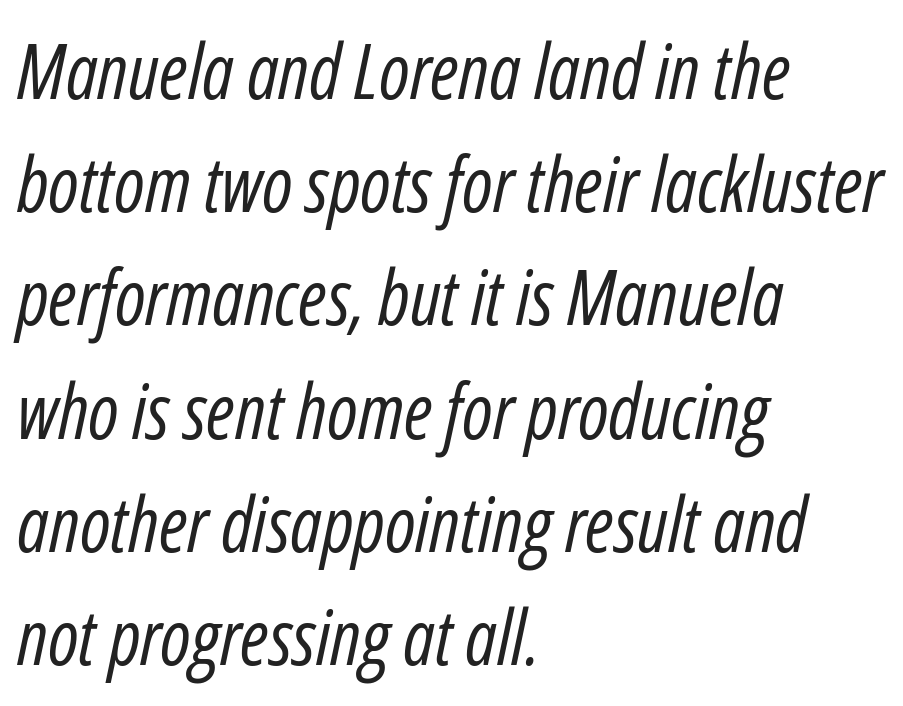
{"italic": "yes", "lean": "right", "slant_degrees": 12, "bold": "no", "weight": "regular", "width": "condensed", "stroke_contrast": "low", "x_height": "medium", "monospaced": "no", "underline": "no", "align": "left", "line_spacing": "normal", "line_spacing_ratio": 1.49, "letter_spacing": "normal", "letter_spacing_em": 0.0, "glyph_px": 76}
